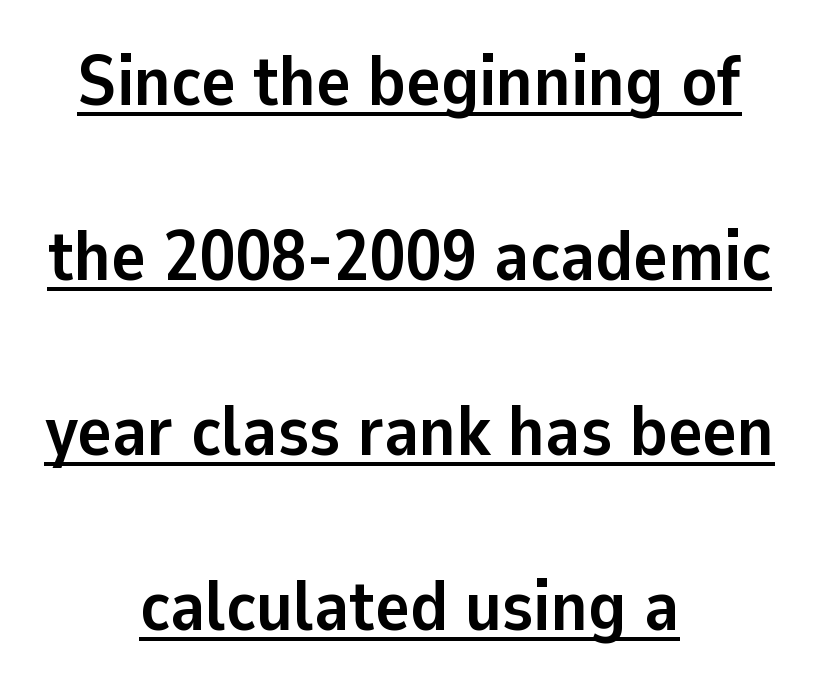
The image shows 72 px semibold sans-serif type, upright; set centered, loose line spacing (2.43x), normal letter spacing, underlined; low stroke contrast and a medium x-height.
